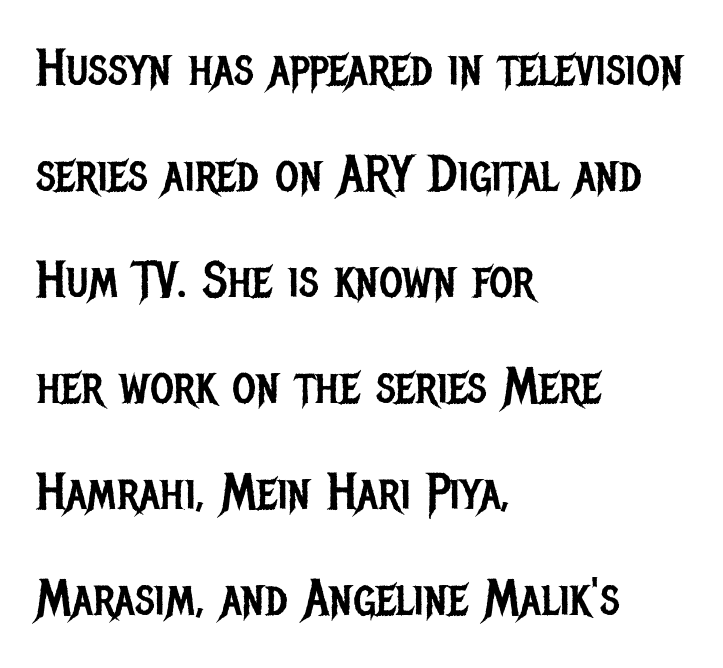
The image shows 51 px regular-weight, condensed sans-serif type, upright; set left-aligned, loose line spacing (2.08x), normal letter spacing, not underlined; low stroke contrast and a large x-height.
